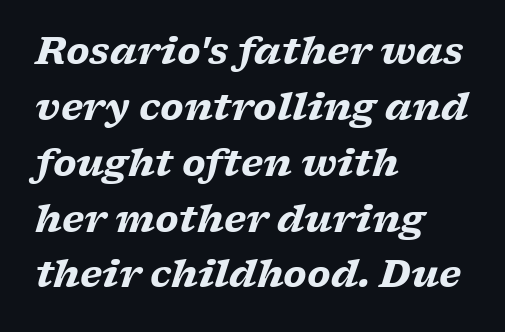
The image shows 37 px heavy, wide serif type, italic (leaning right); set left-aligned, normal line spacing (1.51x), normal letter spacing, not underlined; low stroke contrast and a medium x-height.
